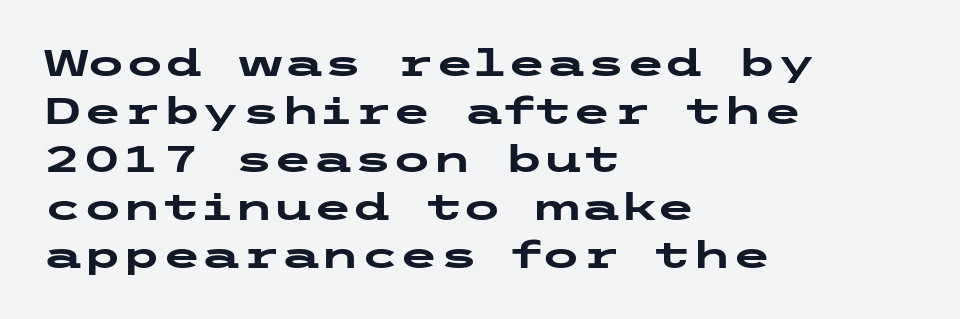
{"serif": "no", "italic": "no", "bold": "yes", "weight": "heavy", "width": "wide", "stroke_contrast": "low", "x_height": "medium", "underline": "no", "align": "left", "line_spacing": "normal", "line_spacing_ratio": 1.33, "letter_spacing": "normal", "letter_spacing_em": 0.0, "glyph_px": 36}
